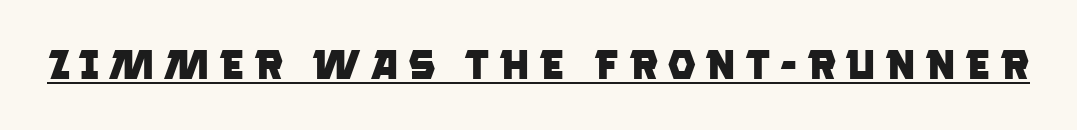
The image shows 41 px heavy sans-serif type; set unusually wide letter spacing (+0.22 em), underlined; low stroke contrast and a large x-height.
